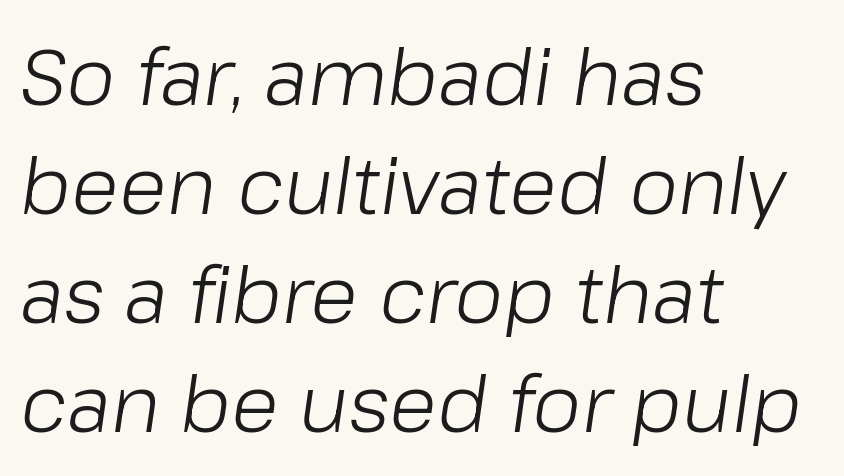
The image shows 79 px light type, italic (leaning right); set left-aligned, normal line spacing (1.38x), normal letter spacing, not underlined; low stroke contrast and a medium x-height.
